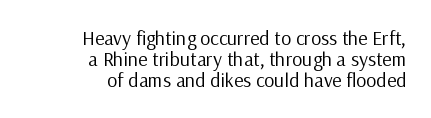
Words float on clear page, feet unadorned. The lines are quadded right. You could call the tracking neutral — neither tight nor loose. The letters stand straight up with perfectly vertical stems.
